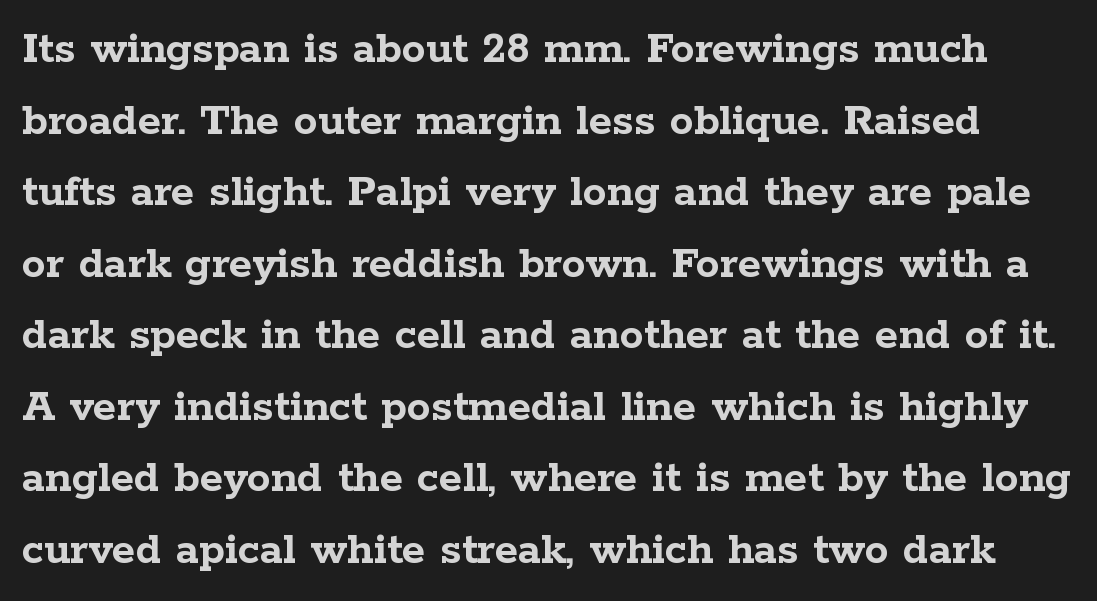
Q: Is the text bold? A: Yes.
Q: Is the text italic (slanted)? A: No, it is upright.
Q: Is the typeface a serif or a sans-serif typeface? A: Serif.
Q: Is the text underlined? A: No.
Q: Is the spacing between letters normal or unusually wide? A: Normal.
Q: Is the spacing between lines tight, normal or loose? A: Normal.
Q: Width (condensed, normal, or wide)? A: Wide.
Q: Stroke contrast? A: Low.
Q: x-height? A: Medium.
Q: Monospaced? A: No.
